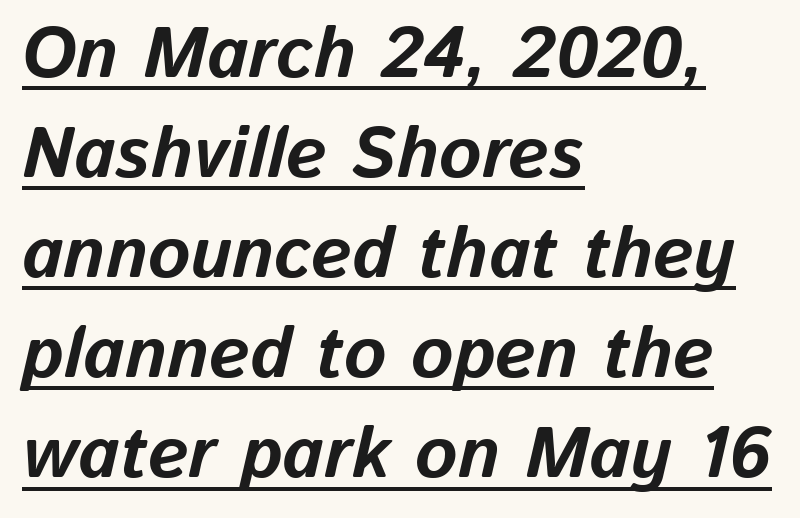
Q: Is the text bold? A: Yes.
Q: Is the text italic (slanted)? A: Yes, it leans right by about 13 degrees.
Q: Is the text underlined? A: Yes.
Q: How is the paragraph aligned? A: Left-aligned.
Q: Is the spacing between letters normal or unusually wide? A: Normal.
Q: Is the spacing between lines tight, normal or loose? A: Normal.
Q: Width (condensed, normal, or wide)? A: Normal.
Q: Stroke contrast? A: Low.
Q: x-height? A: Medium.
Q: Monospaced? A: No.
